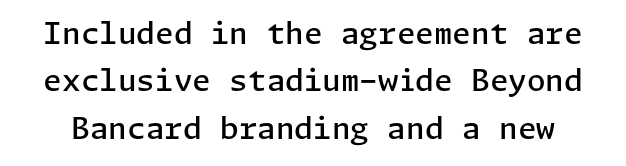
Q: Is the text bold? A: Semi-bold.
Q: Is the text italic (slanted)? A: No, it is upright.
Q: Is the typeface a serif or a sans-serif typeface? A: Sans-serif.
Q: Is the text underlined? A: No.
Q: Is the spacing between letters normal or unusually wide? A: Normal.
Q: Is the spacing between lines tight, normal or loose? A: Normal.
Q: Width (condensed, normal, or wide)? A: Normal.
Q: Stroke contrast? A: Low.
Q: x-height? A: Medium.
